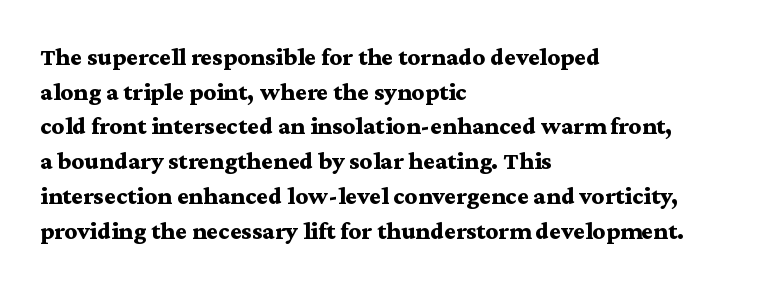
The image shows 25 px bold type, upright; set left-aligned, normal line spacing (1.39x), normal letter spacing, not underlined.
